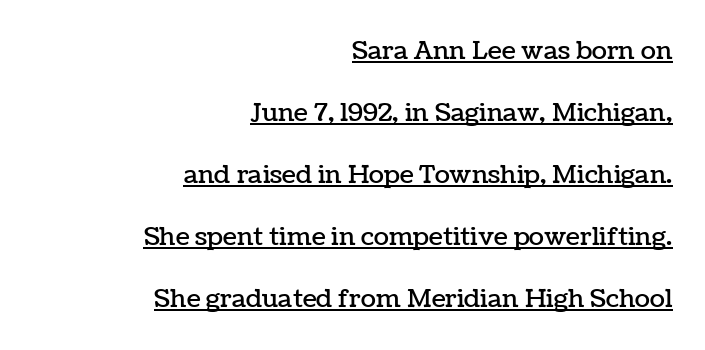
The paragraph has a hard right edge and a soft left edge. Glance below the letters and you will spot a drawn line. Honestly, the letter spacing is just normal — you wouldn't notice it. The letters stand straight up with perfectly vertical stems. This sample trades compactness for vertical openness between lines.
